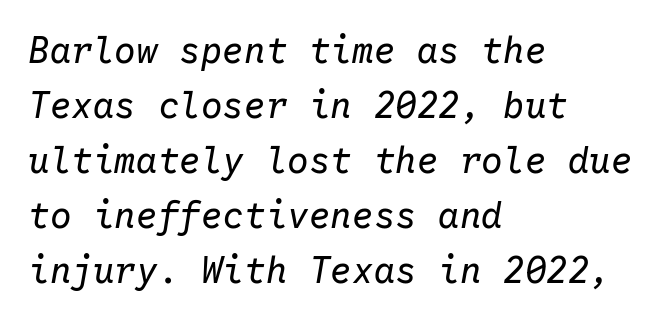
The image shows 36 px regular-weight type, italic (leaning right), monospaced; set left-aligned, normal line spacing (1.53x), normal letter spacing, not underlined; low stroke contrast and a medium x-height.
